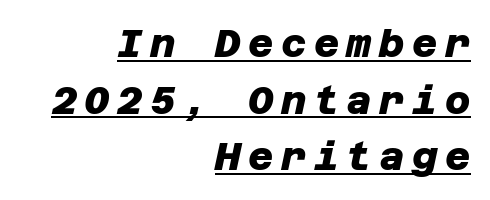
Q: Is the text bold? A: Yes.
Q: Is the typeface a serif or a sans-serif typeface? A: Sans-serif.
Q: Is the text underlined? A: Yes.
Q: How is the paragraph aligned? A: Right-aligned.
Q: Is the spacing between lines tight, normal or loose? A: Normal.
Q: Width (condensed, normal, or wide)? A: Normal.
Q: Stroke contrast? A: Low.
Q: x-height? A: Large.
